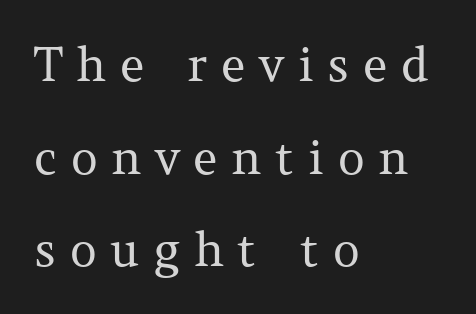
Q: Is the text bold? A: No.
Q: Is the text italic (slanted)? A: No, it is upright.
Q: Is the typeface a serif or a sans-serif typeface? A: Serif.
Q: Is the text underlined? A: No.
Q: How is the paragraph aligned? A: Left-aligned.
Q: Is the spacing between letters normal or unusually wide? A: Unusually wide.
Q: Is the spacing between lines tight, normal or loose? A: Loose.
Q: Width (condensed, normal, or wide)? A: Normal.
Q: Stroke contrast? A: Medium.
Q: x-height? A: Medium.
Q: Monospaced? A: No.
